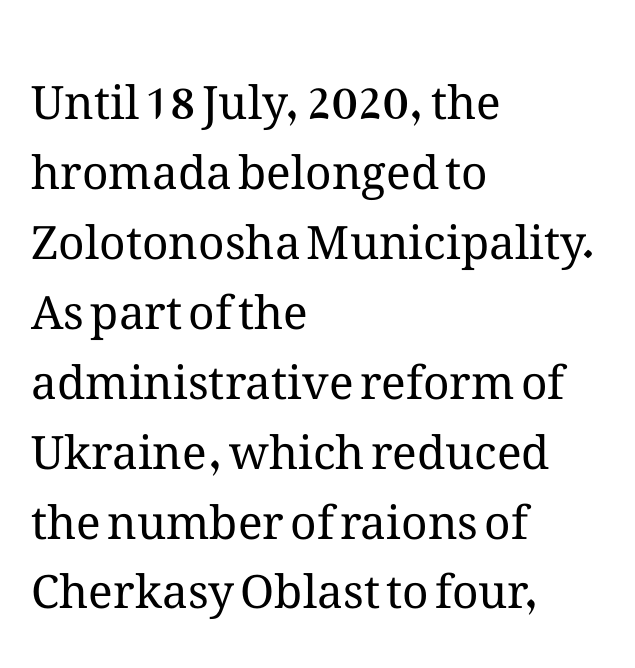
Q: Is the text bold? A: No.
Q: Is the text italic (slanted)? A: No, it is upright.
Q: Is the text underlined? A: No.
Q: How is the paragraph aligned? A: Left-aligned.
Q: Is the spacing between letters normal or unusually wide? A: Normal.
Q: Is the spacing between lines tight, normal or loose? A: Normal.
Q: Width (condensed, normal, or wide)? A: Normal.
Q: Stroke contrast? A: Medium.
Q: x-height? A: Medium.
Q: Monospaced? A: No.
